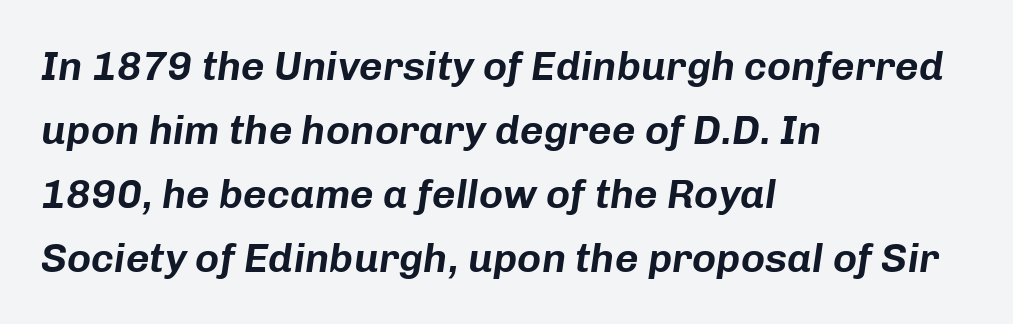
A bare baseline throughout the passage. In CSS terms this would be text-align: left. These lines sit exactly where default settings would place them. You could not count columns in this text — the font is proportionally spaced. The glyphs look as if they've been sheared to an angle.
